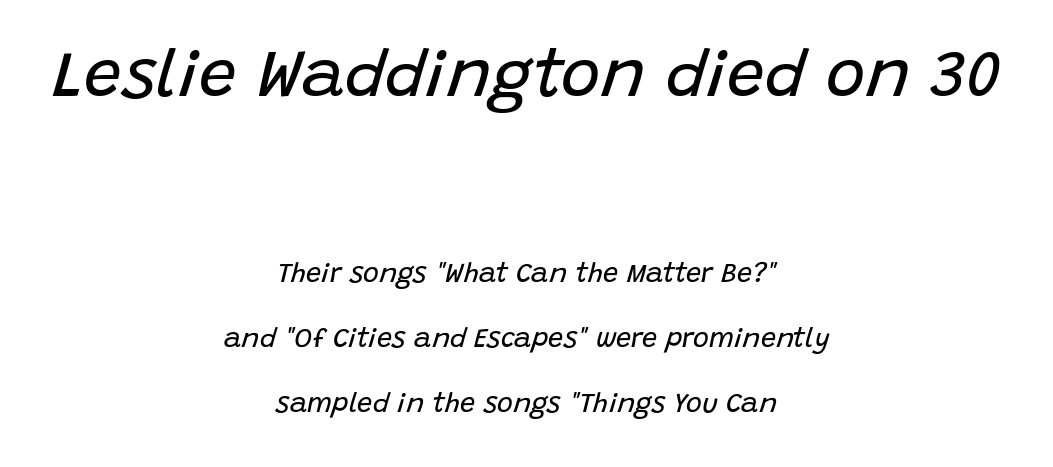
{"italic": "yes", "lean": "right", "slant_degrees": 15, "bold": "no", "weight": "regular", "width": "normal", "stroke_contrast": "low", "x_height": "large", "monospaced": "no", "underline": "no", "align": "center", "line_spacing": "loose", "line_spacing_ratio": 2.42, "letter_spacing": "normal", "letter_spacing_em": 0.0, "larger_block": "first", "size_ratio": 2.48, "glyph_px": 67}
